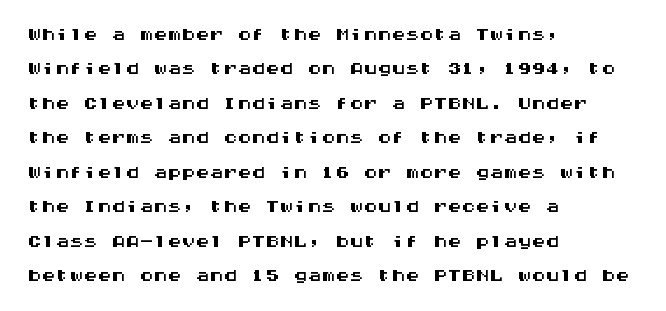
The image shows 28 px wide sans-serif type, upright, monospaced; set left-aligned, line spacing 1.23x, normal letter spacing, not underlined; medium stroke contrast and a large x-height.
